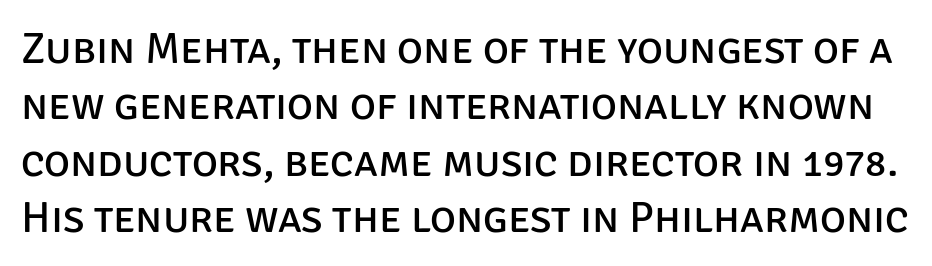
Q: Is the text bold? A: No.
Q: Is the text italic (slanted)? A: No, it is upright.
Q: Is the typeface a serif or a sans-serif typeface? A: Sans-serif.
Q: Is the text underlined? A: No.
Q: Is the spacing between letters normal or unusually wide? A: Normal.
Q: Is the spacing between lines tight, normal or loose? A: Normal.
Q: Width (condensed, normal, or wide)? A: Normal.
Q: Stroke contrast? A: Low.
Q: x-height? A: Large.
Q: Monospaced? A: No.
